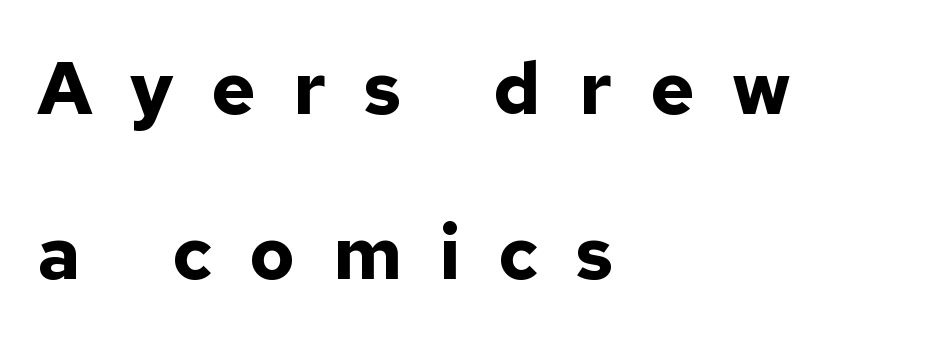
{"serif": "no", "italic": "no", "bold": "yes", "weight": "bold", "width": "normal", "stroke_contrast": "low", "x_height": "medium", "monospaced": "no", "underline": "no", "align": "left", "line_spacing": "loose", "line_spacing_ratio": 2.2, "letter_spacing": "wide", "letter_spacing_em": 0.5, "glyph_px": 75}
